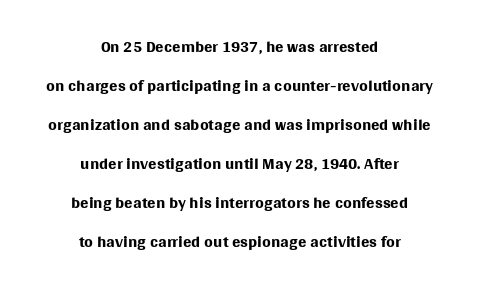
Q: Is the text bold? A: No.
Q: Is the text italic (slanted)? A: No, it is upright.
Q: Is the text underlined? A: No.
Q: How is the paragraph aligned? A: Centered.
Q: Is the spacing between letters normal or unusually wide? A: Normal.
Q: Is the spacing between lines tight, normal or loose? A: Normal.
